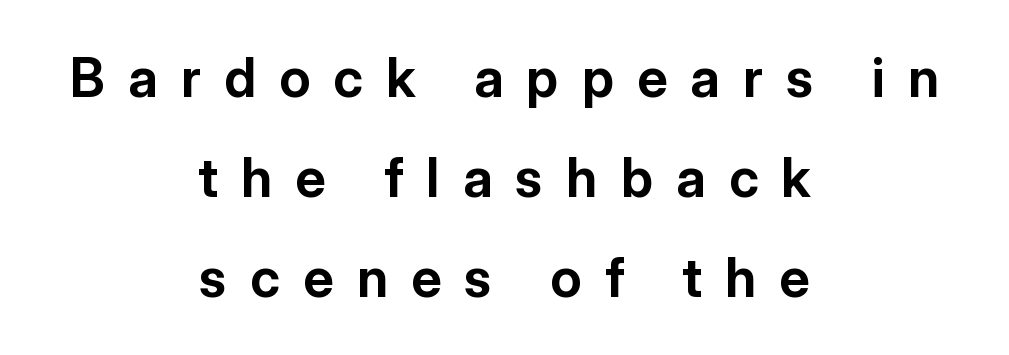
The image shows 54 px bold sans-serif type, upright; set centered, line spacing 1.85x, unusually wide letter spacing (+0.43 em), not underlined; low stroke contrast and a medium x-height.
